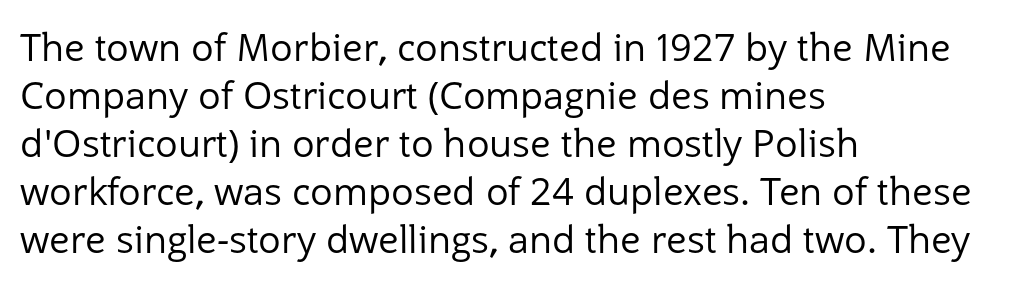
The image shows 38 px regular-weight sans-serif type, upright; set left-aligned, normal line spacing (1.26x), normal letter spacing, not underlined; low stroke contrast and a medium x-height.
